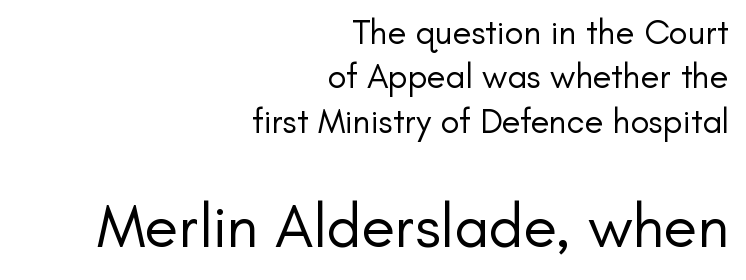
Q: Is the text bold? A: No.
Q: Is the text italic (slanted)? A: No, it is upright.
Q: Is the typeface a serif or a sans-serif typeface? A: Sans-serif.
Q: Is the text underlined? A: No.
Q: How is the paragraph aligned? A: Right-aligned.
Q: Is the spacing between letters normal or unusually wide? A: Normal.
Q: Is the spacing between lines tight, normal or loose? A: Normal.
Q: Which block of text is set in a larger size, the first (top) or the second (bottom)? A: The second (bottom) one.
Q: Width (condensed, normal, or wide)? A: Normal.
Q: Stroke contrast? A: Low.
Q: x-height? A: Small.
Q: Monospaced? A: No.
